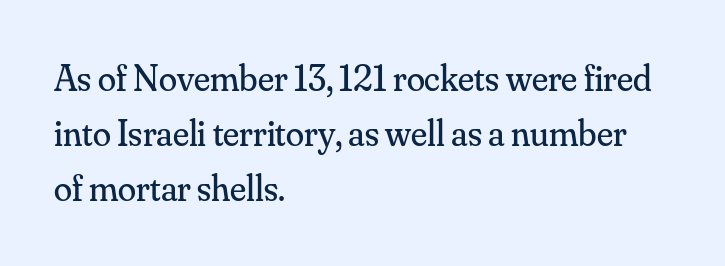
The image shows 37 px regular-weight serif type, upright; set left-aligned, normal line spacing (1.49x), normal letter spacing, not underlined; medium stroke contrast and a small x-height.
